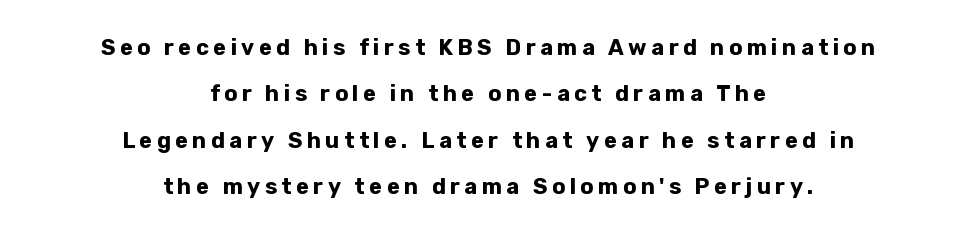
What's the leading like? Stretched, with rows far apart. A full-strength bold gives these letters their thick strokes. The gaps between neighbouring characters are conspicuously large. The paragraph has two soft edges and a firm central axis.
